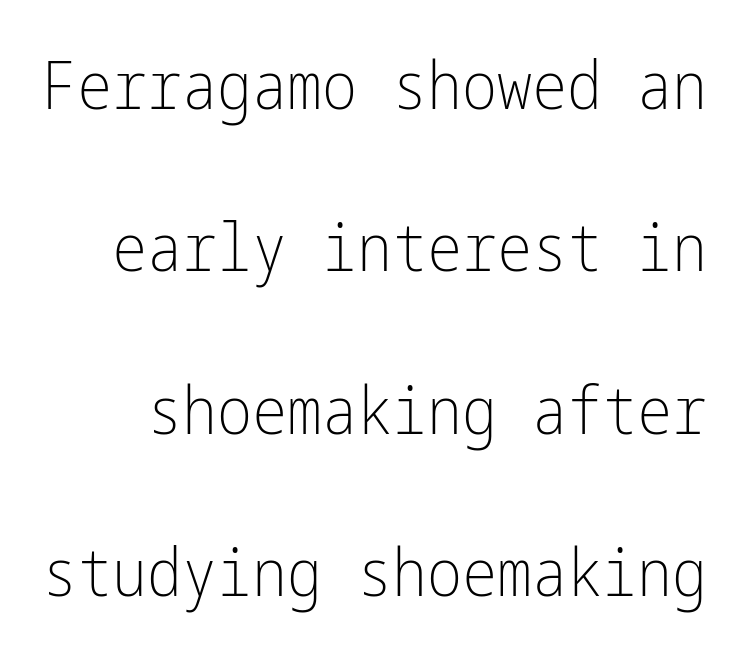
The image shows 66 px light, condensed sans-serif type, upright; set loose line spacing (2.46x), normal letter spacing, not underlined; low stroke contrast and a medium x-height.
